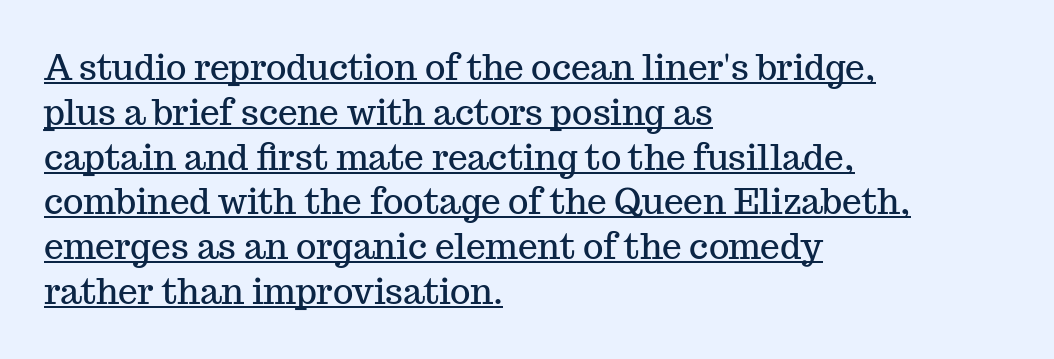
{"serif": "yes", "italic": "no", "width": "normal", "stroke_contrast": "medium", "x_height": "medium", "monospaced": "no", "underline": "yes", "align": "left", "line_spacing": "normal", "line_spacing_ratio": 1.28, "letter_spacing": "normal", "letter_spacing_em": 0.0, "glyph_px": 35}
